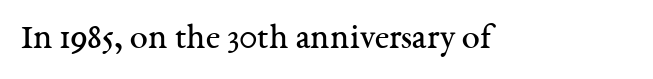
Q: Is the text bold? A: No.
Q: Is the text italic (slanted)? A: No, it is upright.
Q: Is the typeface a serif or a sans-serif typeface? A: Serif.
Q: Is the text underlined? A: No.
Q: Is the spacing between letters normal or unusually wide? A: Normal.
Q: Width (condensed, normal, or wide)? A: Normal.
Q: Stroke contrast? A: Medium.
Q: x-height? A: Medium.
Q: Monospaced? A: No.
